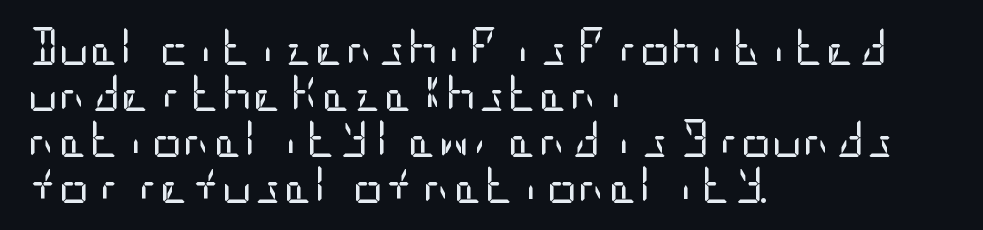
The image shows 38 px regular-weight, condensed sans-serif type, upright; set left-aligned, line spacing 1.21x, normal letter spacing, not underlined; low stroke contrast and a large x-height.
